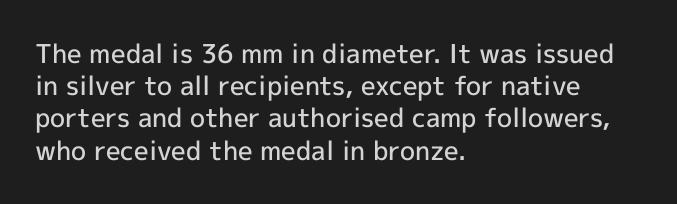
{"italic": "no", "bold": "semi", "underline": "no", "align": "left", "line_spacing_ratio": 1.24, "letter_spacing": "normal", "letter_spacing_em": 0.0, "glyph_px": 26}
